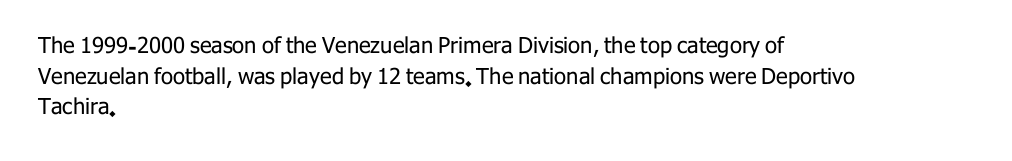
Here the glyphs are tracked normally, forming tight word shapes. This sample keeps an unexceptional amount of space between lines. Every character sits straight up, as roman type does. Each stroke keeps to a modest, everyday thickness or less. This rendering uses left alignment, leaving the right contour irregular. Descenders are the only things crossing below the line.
